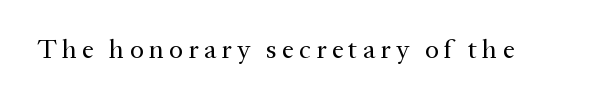
The image shows 27 px text type, upright; set not underlined.
